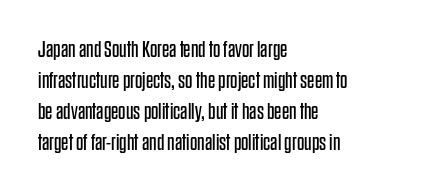
{"italic": "no", "bold": "no", "underline": "no", "align": "left", "line_spacing": "normal", "line_spacing_ratio": 1.35, "letter_spacing": "normal", "letter_spacing_em": 0.0, "glyph_px": 23}
